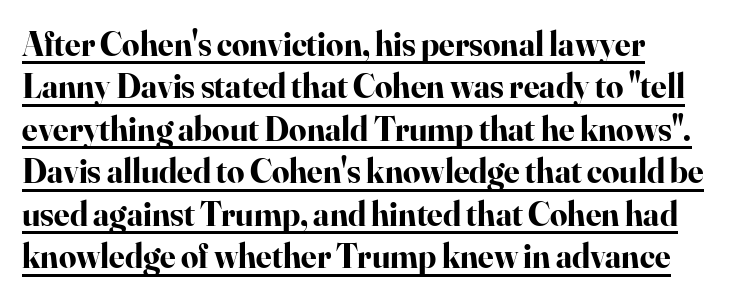
Q: Is the text bold? A: Yes.
Q: Is the text italic (slanted)? A: No, it is upright.
Q: Is the typeface a serif or a sans-serif typeface? A: Serif.
Q: Is the text underlined? A: Yes.
Q: How is the paragraph aligned? A: Left-aligned.
Q: Is the spacing between letters normal or unusually wide? A: Normal.
Q: Is the spacing between lines tight, normal or loose? A: Normal.
Q: Width (condensed, normal, or wide)? A: Normal.
Q: Stroke contrast? A: High.
Q: x-height? A: Small.
Q: Monospaced? A: No.
